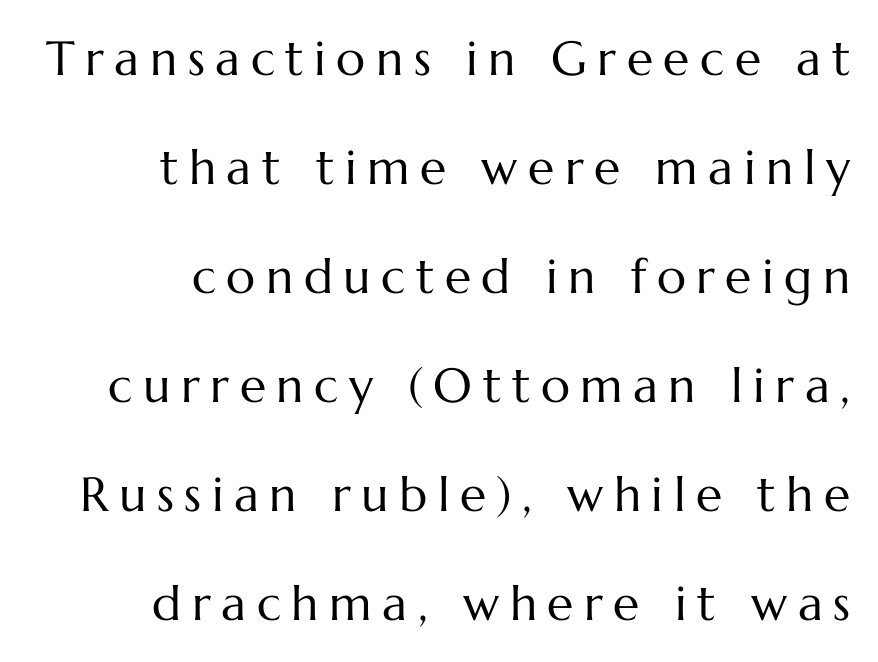
The image shows 48 px regular-weight type, upright; set right-aligned, loose line spacing (2.27x), unusually wide letter spacing (+0.22 em), not underlined; medium stroke contrast and a medium x-height.
